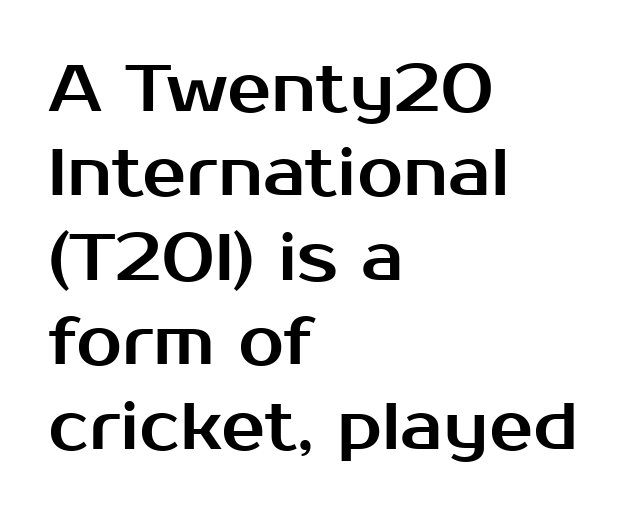
The image shows 66 px sans-serif type, upright; set left-aligned, normal line spacing (1.28x), normal letter spacing, not underlined; medium stroke contrast and a medium x-height.
